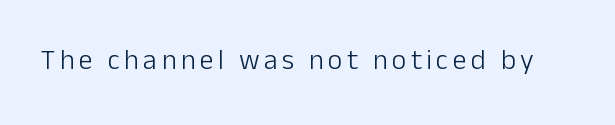
I'd call this a sans setting — the letters go barefoot. The weight would be labelled regular, book, light, or lighter still. The lettering stays uniformly vertical, giving the passage a roman look. Descenders hang freely into open space. Proportional: the letters do not fall into vertical columns.
